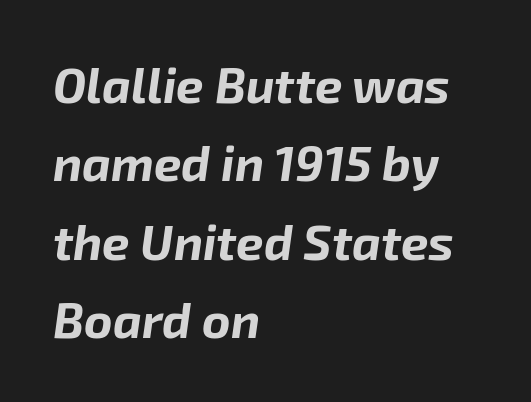
{"italic": "yes", "lean": "right", "slant_degrees": 8, "bold": "yes", "weight": "bold", "width": "normal", "stroke_contrast": "low", "x_height": "medium", "monospaced": "no", "underline": "no", "align": "left", "line_spacing": "normal", "line_spacing_ratio": 1.6, "letter_spacing": "normal", "letter_spacing_em": 0.0, "glyph_px": 49}
